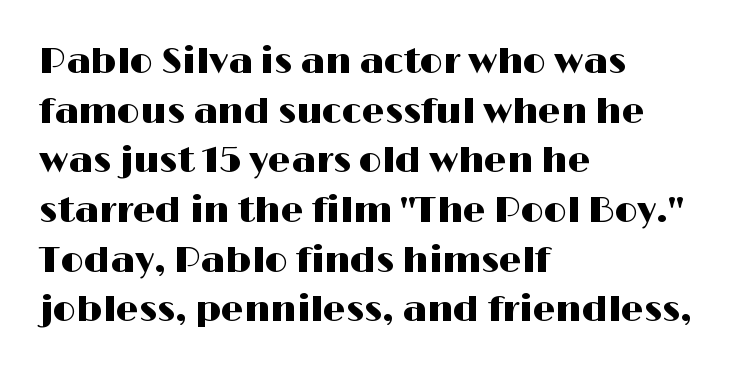
The image shows 36 px wide sans-serif type, upright; set left-aligned, normal line spacing (1.38x), normal letter spacing, not underlined; high stroke contrast and a medium x-height.
